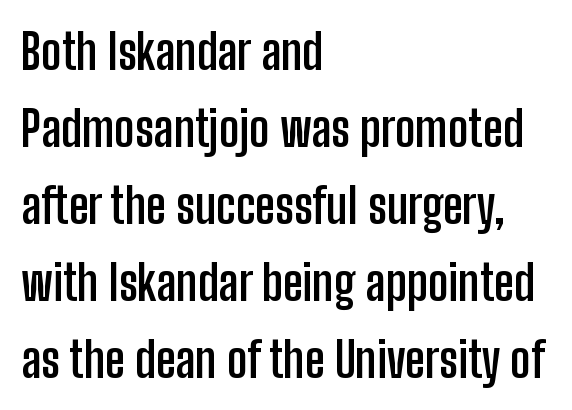
{"serif": "no", "italic": "no", "bold": "yes", "weight": "semibold", "width": "condensed", "stroke_contrast": "low", "x_height": "medium", "monospaced": "no", "underline": "no", "align": "left", "line_spacing": "normal", "line_spacing_ratio": 1.57, "letter_spacing": "normal", "letter_spacing_em": 0.0, "glyph_px": 49}
